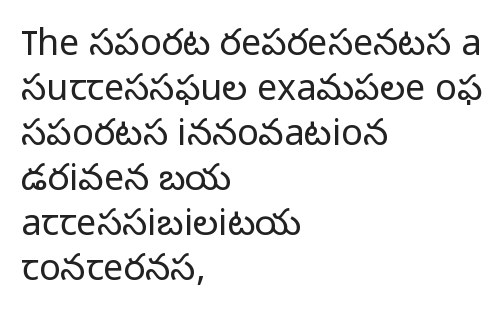
{"serif": "no", "italic": "no", "bold": "no", "weight": "light", "width": "normal", "stroke_contrast": "low", "x_height": "medium", "monospaced": "no", "underline": "no", "align": "left", "line_spacing": "normal", "line_spacing_ratio": 1.25, "letter_spacing": "normal", "letter_spacing_em": 0.0, "glyph_px": 36}
